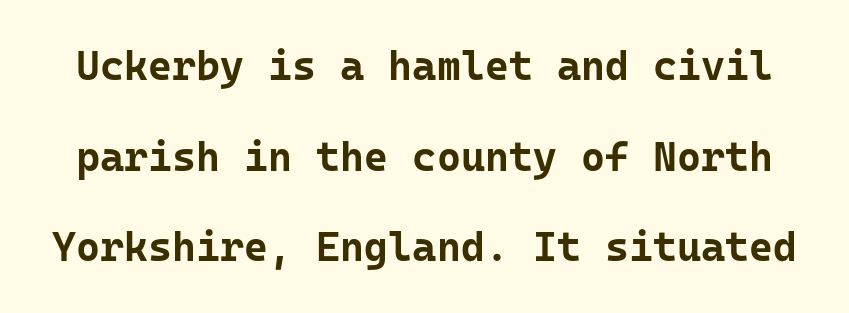
The image shows 41 px bold sans-serif type, upright; set loose line spacing (2.21x), normal letter spacing, not underlined; low stroke contrast and a medium x-height.
